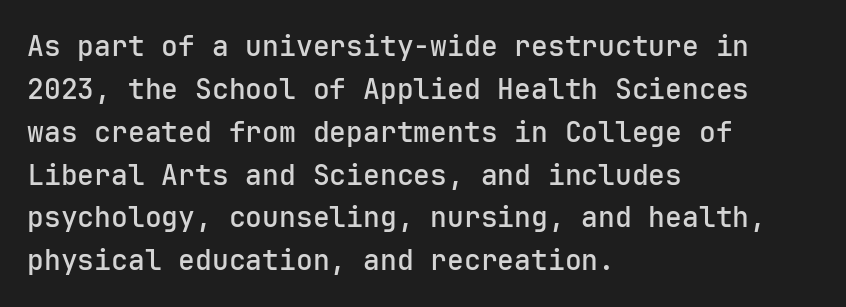
Honestly, the letter spacing is just normal — you wouldn't notice it. Does the type have serifs? No, each stem ends abruptly. One-word summary of the alignment: left. The designer left line spacing at the default. You can tell it's not italic because the verticals are truly vertical. Only glyphs here, with clear space below each row.
